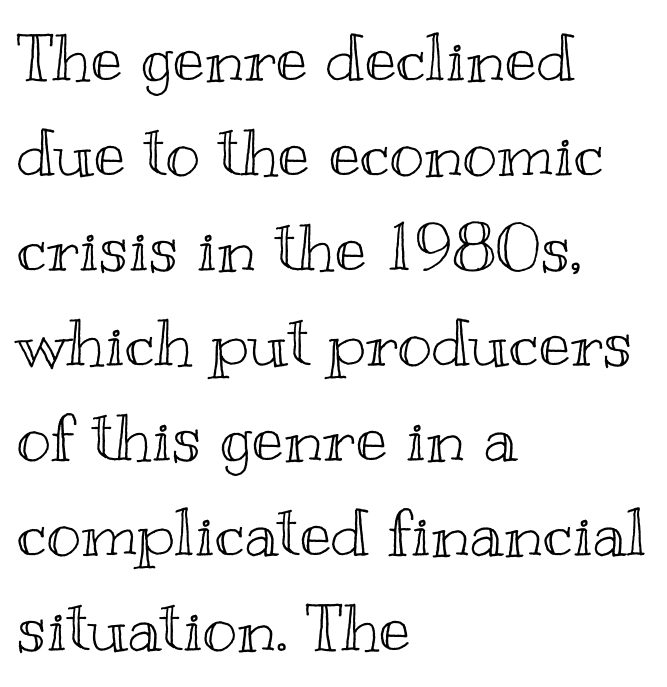
{"italic": "no", "width": "wide", "x_height": "small", "monospaced": "no", "underline": "no", "align": "left", "line_spacing": "normal", "line_spacing_ratio": 1.44, "letter_spacing": "normal", "letter_spacing_em": 0.0, "glyph_px": 66}
